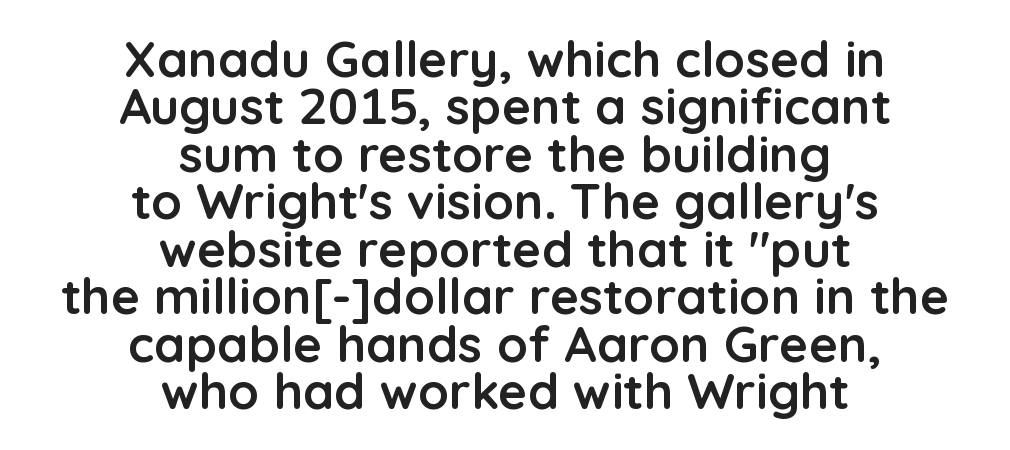
Q: Is the text bold? A: Yes.
Q: Is the text italic (slanted)? A: No, it is upright.
Q: Is the typeface a serif or a sans-serif typeface? A: Sans-serif.
Q: Is the text underlined? A: No.
Q: How is the paragraph aligned? A: Centered.
Q: Is the spacing between letters normal or unusually wide? A: Normal.
Q: Is the spacing between lines tight, normal or loose? A: Tight.
Q: Width (condensed, normal, or wide)? A: Normal.
Q: Stroke contrast? A: Low.
Q: x-height? A: Medium.
Q: Monospaced? A: No.
